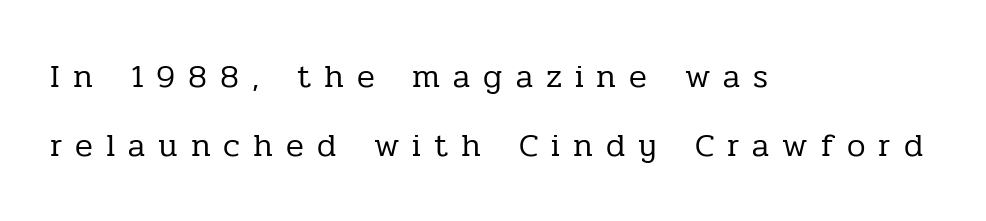
Look at the tracking — it's clearly loosened, letters drifting apart. A quiet, ordinary-to-light weight characterises the typeface. If you drew a line through each stem, it would be perfectly vertical. No word sits above an underline.
